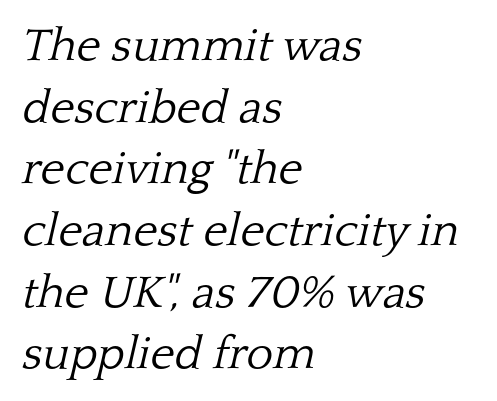
{"serif": "yes", "italic": "yes", "lean": "right", "slant_degrees": 13, "bold": "no", "weight": "light", "width": "normal", "stroke_contrast": "low", "x_height": "medium", "monospaced": "no", "underline": "no", "align": "left", "line_spacing": "normal", "line_spacing_ratio": 1.34, "letter_spacing": "normal", "letter_spacing_em": 0.0, "glyph_px": 46}
